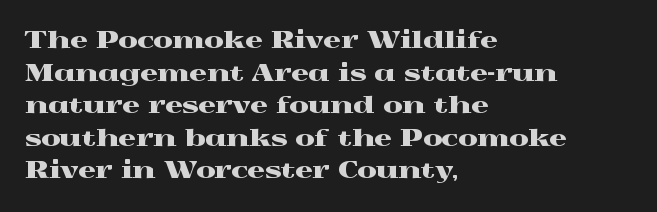
The string is rendered with underlining switched off. Successive baselines arrive at the customary interval. The paragraph shown leans on its left margin. Do the letters lean? They stand straight. The passage shown has conventional tracking throughout.
